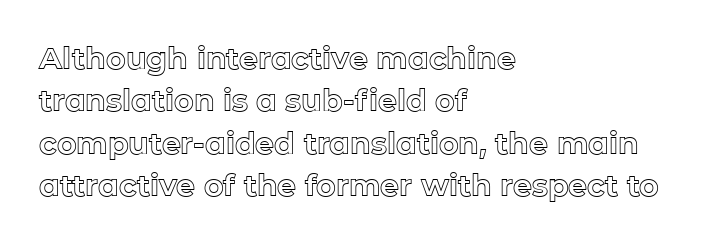
Glyph-to-glyph distance matches everyday printed text. This sample keeps an unexceptional amount of space between lines. The passage shown is typed in a proportional face where columns would drift. Every character sits straight up, as roman type does. Notice how the passage keeps a crisp vertical edge on the left only. The glyphs are unaccompanied by any horizontal stroke below them.
